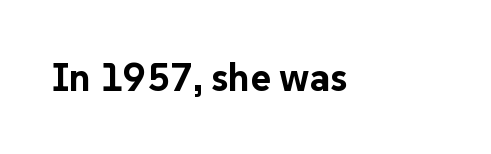
{"serif": "no", "italic": "no", "bold": "yes", "weight": "bold", "width": "normal", "stroke_contrast": "low", "x_height": "medium", "monospaced": "no", "underline": "no", "letter_spacing": "normal", "letter_spacing_em": 0.0, "glyph_px": 39}
